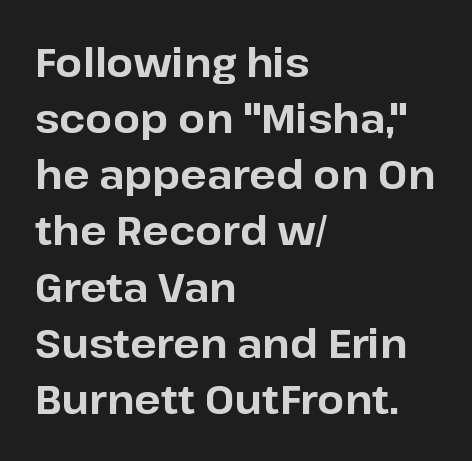
In terms of posture, this sample is upright. Interline gaps are of average width in this sample. This sample is left-justified, so line endings fall wherever the words run out. The passage shown has conventional tracking throughout.
